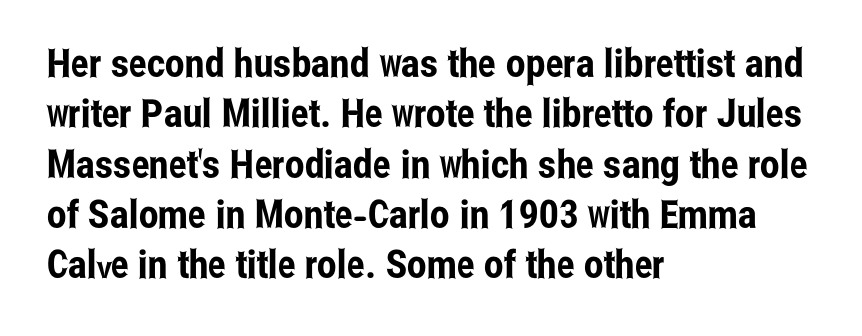
Q: Is the text italic (slanted)? A: No, it is upright.
Q: Is the typeface a serif or a sans-serif typeface? A: Sans-serif.
Q: Is the text underlined? A: No.
Q: How is the paragraph aligned? A: Left-aligned.
Q: Is the spacing between letters normal or unusually wide? A: Normal.
Q: Is the spacing between lines tight, normal or loose? A: Normal.
Q: Width (condensed, normal, or wide)? A: Condensed.
Q: Stroke contrast? A: Low.
Q: x-height? A: Medium.
Q: Monospaced? A: No.
